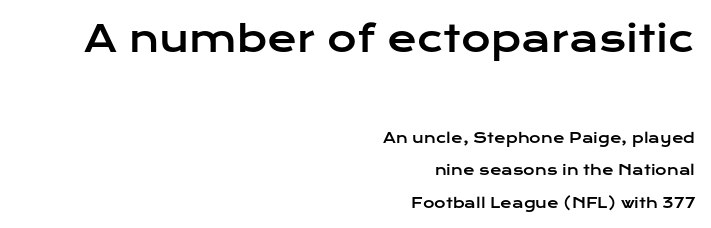
Q: Is the text italic (slanted)? A: No, it is upright.
Q: Is the typeface a serif or a sans-serif typeface? A: Sans-serif.
Q: Is the text underlined? A: No.
Q: How is the paragraph aligned? A: Right-aligned.
Q: Is the spacing between letters normal or unusually wide? A: Normal.
Q: Is the spacing between lines tight, normal or loose? A: Loose.
Q: Which block of text is set in a larger size, the first (top) or the second (bottom)? A: The first (top) one.
Q: Width (condensed, normal, or wide)? A: Wide.
Q: Stroke contrast? A: Low.
Q: x-height? A: Medium.
Q: Monospaced? A: No.
